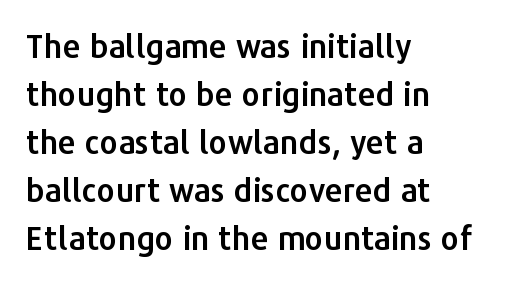
The image shows 32 px sans-serif type, upright; set left-aligned, normal line spacing (1.5x), normal letter spacing, not underlined; low stroke contrast and a medium x-height.
